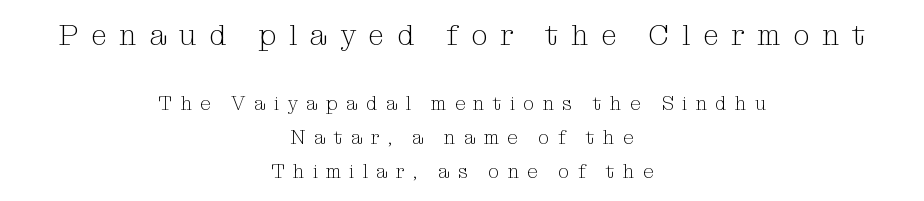
A light-to-regular cut is what we see here. Varying glyph widths throughout — classic text-font behaviour. A roman cut, with each character standing at attention. Both edges are ragged and mirror each other, which tells us the setting is centered. The passage shown begins with its larger block and ends with its smaller one. The foot of each line stays bare and open.
